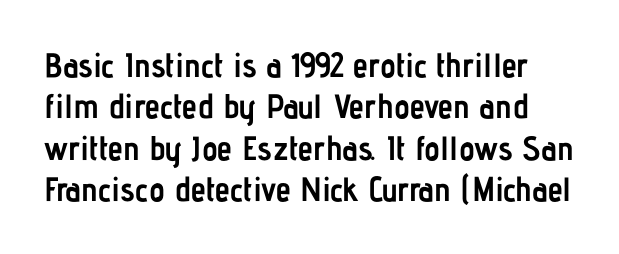
The image shows 34 px semibold, condensed sans-serif type, upright; set line spacing 1.22x, normal letter spacing, not underlined; low stroke contrast and a medium x-height.
